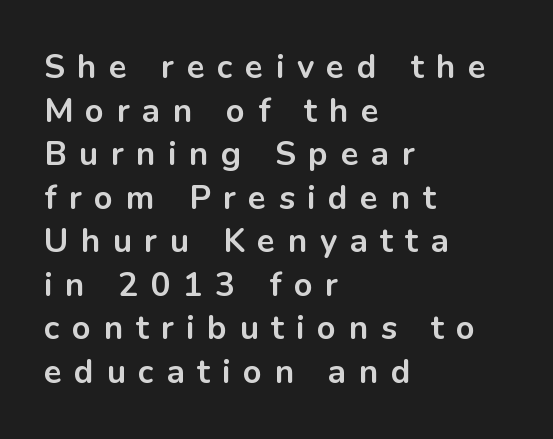
The image shows 33 px bold sans-serif type, upright; set left-aligned, normal line spacing (1.32x), unusually wide letter spacing (+0.38 em), not underlined; low stroke contrast and a medium x-height.
